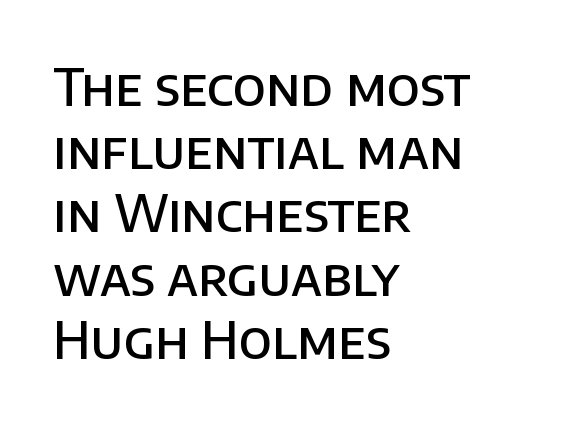
Q: Is the text bold? A: Semi-bold.
Q: Is the text italic (slanted)? A: No, it is upright.
Q: Is the typeface a serif or a sans-serif typeface? A: Sans-serif.
Q: Is the text underlined? A: No.
Q: How is the paragraph aligned? A: Left-aligned.
Q: Is the spacing between letters normal or unusually wide? A: Normal.
Q: Width (condensed, normal, or wide)? A: Normal.
Q: Stroke contrast? A: Low.
Q: x-height? A: Large.
Q: Monospaced? A: No.
